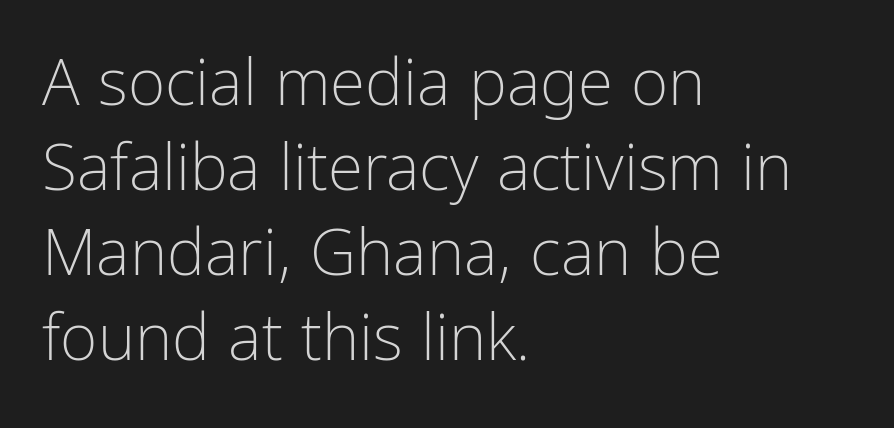
{"serif": "no", "italic": "no", "bold": "no", "weight": "light", "width": "condensed", "stroke_contrast": "low", "x_height": "medium", "monospaced": "no", "underline": "no", "align": "left", "line_spacing": "normal", "line_spacing_ratio": 1.33, "letter_spacing": "normal", "letter_spacing_em": 0.0, "glyph_px": 64}
